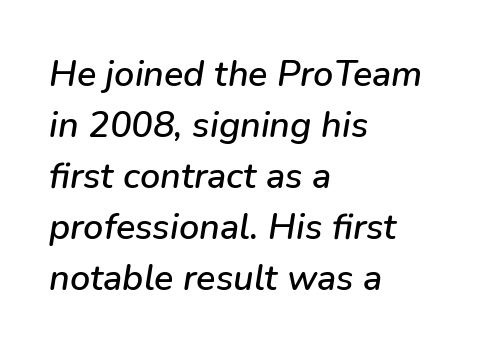
The image shows 36 px text type, italic (leaning right); set left-aligned, normal line spacing (1.42x), normal letter spacing, not underlined; low stroke contrast and a medium x-height.
